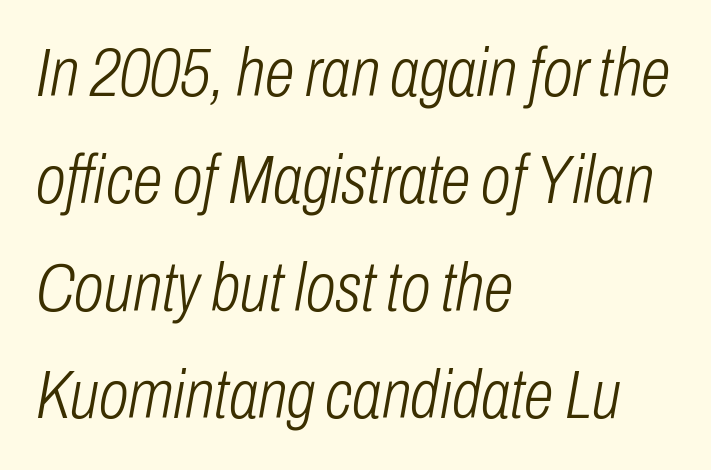
Q: Is the text bold? A: No.
Q: Is the text italic (slanted)? A: Yes, it leans right by about 10 degrees.
Q: Is the text underlined? A: No.
Q: How is the paragraph aligned? A: Left-aligned.
Q: Is the spacing between letters normal or unusually wide? A: Normal.
Q: Is the spacing between lines tight, normal or loose? A: Normal.
Q: Width (condensed, normal, or wide)? A: Condensed.
Q: Stroke contrast? A: Low.
Q: x-height? A: Medium.
Q: Monospaced? A: No.
